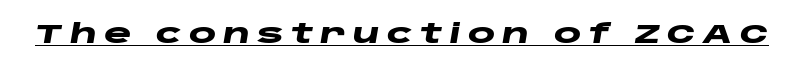
{"italic": "yes", "lean": "right", "slant_degrees": 10, "bold": "yes", "underline": "yes", "letter_spacing": "wide", "letter_spacing_em": 0.27, "glyph_px": 26}
